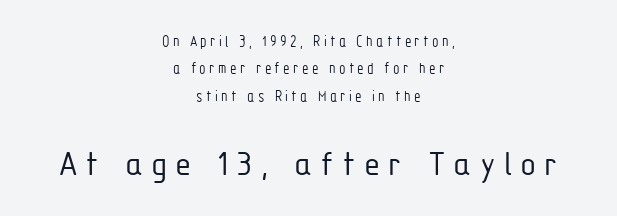
{"serif": "no", "italic": "no", "bold": "no", "weight": "light", "width": "condensed", "stroke_contrast": "low", "x_height": "medium", "monospaced": "no", "underline": "no", "align": "center", "line_spacing_ratio": 1.82, "letter_spacing": "wide", "letter_spacing_em": 0.22, "larger_block": "second", "size_ratio": 2.47, "glyph_px": 37}
